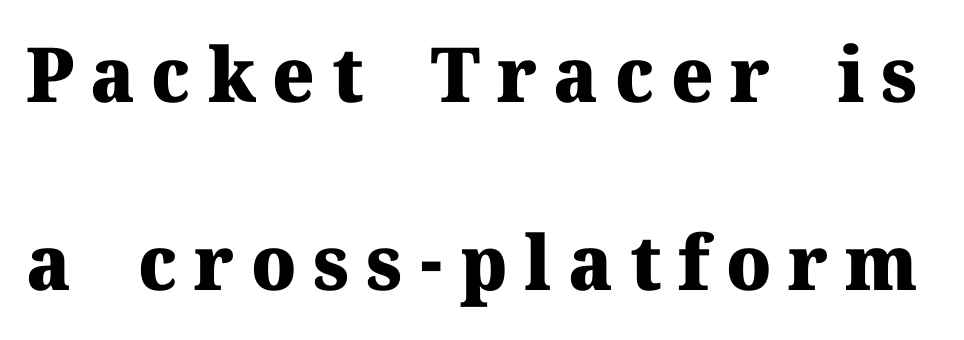
{"serif": "yes", "italic": "no", "bold": "yes", "weight": "heavy", "width": "normal", "stroke_contrast": "medium", "x_height": "medium", "monospaced": "no", "underline": "no", "line_spacing": "loose", "line_spacing_ratio": 2.47, "letter_spacing": "wide", "letter_spacing_em": 0.22, "glyph_px": 76}
